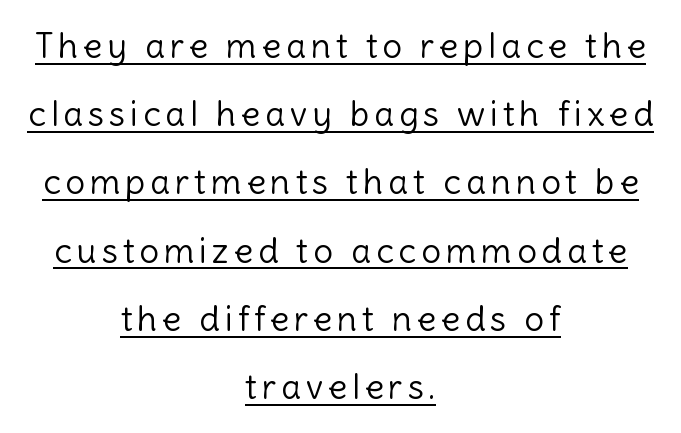
The letters stand upright; this is a roman face. No letter is thick-stroked: the sample isn't bold. Students, observe: this is what heavily led, spacious text looks like. Is there an underline? Yes — a line sits under the letters. Reading down the block, each line starts at a different indent, mirrored at its end.
